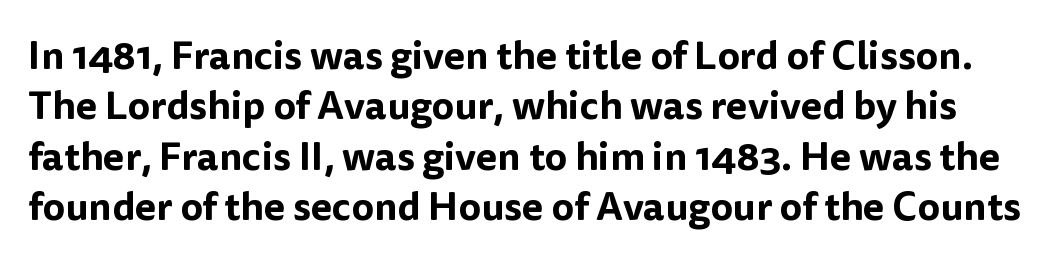
Q: Is the text italic (slanted)? A: No, it is upright.
Q: Is the typeface a serif or a sans-serif typeface? A: Sans-serif.
Q: Is the text underlined? A: No.
Q: Is the spacing between letters normal or unusually wide? A: Normal.
Q: Is the spacing between lines tight, normal or loose? A: Normal.
Q: Width (condensed, normal, or wide)? A: Normal.
Q: Stroke contrast? A: Low.
Q: x-height? A: Medium.
Q: Monospaced? A: No.
